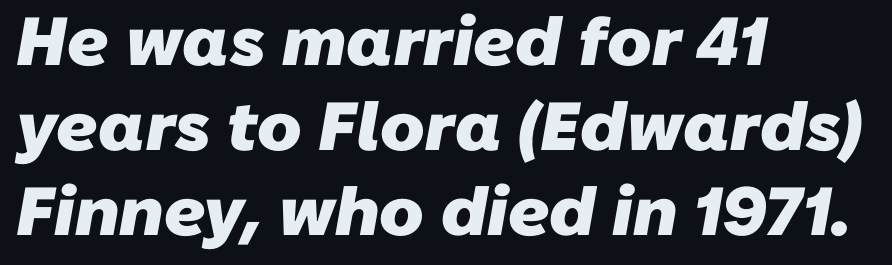
Q: Is the text bold? A: Yes.
Q: Is the typeface a serif or a sans-serif typeface? A: Sans-serif.
Q: Is the text underlined? A: No.
Q: How is the paragraph aligned? A: Left-aligned.
Q: Is the spacing between letters normal or unusually wide? A: Normal.
Q: Is the spacing between lines tight, normal or loose? A: Normal.
Q: Width (condensed, normal, or wide)? A: Normal.
Q: Stroke contrast? A: Low.
Q: x-height? A: Medium.
Q: Monospaced? A: No.
